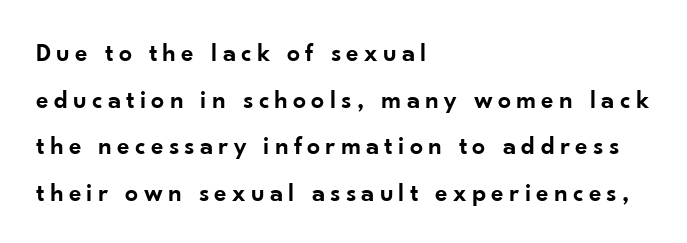
The image shows 26 px text type, upright; set left-aligned, line spacing 1.79x, unusually wide letter spacing (+0.2 em), not underlined.
